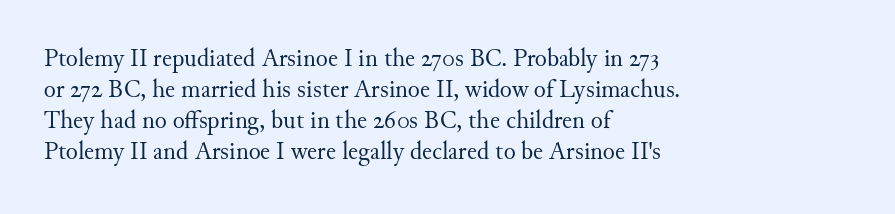
The image shows 25 px text type, upright; set left-aligned, line spacing 1.24x, normal letter spacing, not underlined.
